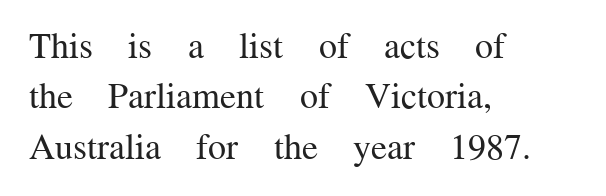
The image shows 36 px regular-weight serif type, upright; set left-aligned, normal line spacing (1.4x), normal letter spacing, not underlined; medium stroke contrast and a medium x-height.
